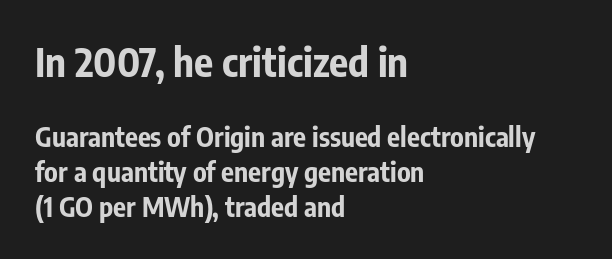
The image shows 40 px bold, condensed sans-serif type, upright; set left-aligned, normal line spacing (1.3x), normal letter spacing, not underlined; the first (top) block is 1.48x larger; low stroke contrast and a medium x-height.
